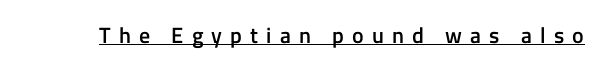
The image shows 22 px text type, upright; set unusually wide letter spacing (+0.37 em), underlined.
